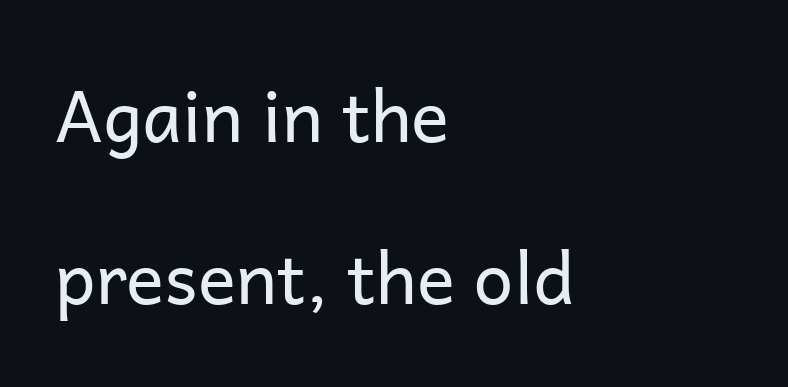
Q: Is the text bold? A: No.
Q: Is the text italic (slanted)? A: No, it is upright.
Q: Is the typeface a serif or a sans-serif typeface? A: Sans-serif.
Q: Is the text underlined? A: No.
Q: How is the paragraph aligned? A: Left-aligned.
Q: Is the spacing between letters normal or unusually wide? A: Normal.
Q: Is the spacing between lines tight, normal or loose? A: Loose.
Q: Width (condensed, normal, or wide)? A: Normal.
Q: Stroke contrast? A: Low.
Q: x-height? A: Medium.
Q: Monospaced? A: No.
